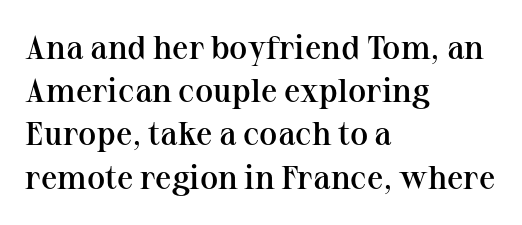
{"serif": "yes", "italic": "no", "bold": "semi", "weight": "semibold", "width": "normal", "stroke_contrast": "medium", "x_height": "medium", "monospaced": "no", "underline": "no", "align": "left", "line_spacing": "normal", "line_spacing_ratio": 1.31, "letter_spacing": "normal", "letter_spacing_em": 0.0, "glyph_px": 33}
